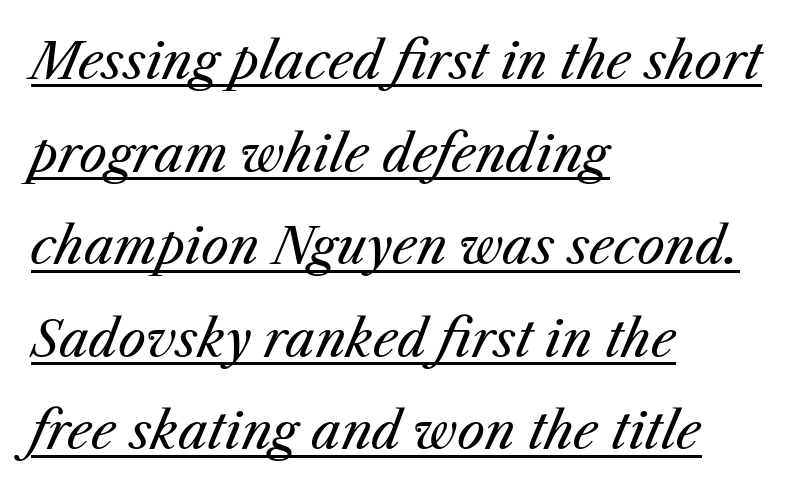
This sample has the flowing, uneven cadence of proportional lettering. Glyph-to-glyph distance matches everyday printed text. This reads as an unemphasized weight, regular at the heaviest. Teacher's note: observe the even left margin — that is flush-left alignment. Underlining? Definitely there. The font's italic variant was chosen for this text.
